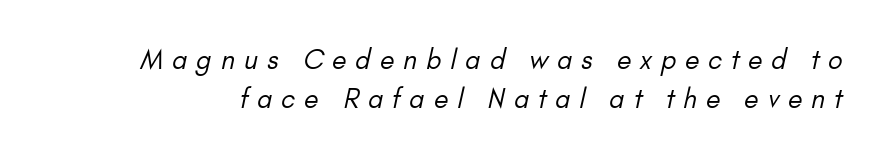
Q: Is the text bold? A: No.
Q: Is the text underlined? A: No.
Q: Is the spacing between letters normal or unusually wide? A: Unusually wide.
Q: Is the spacing between lines tight, normal or loose? A: Normal.
